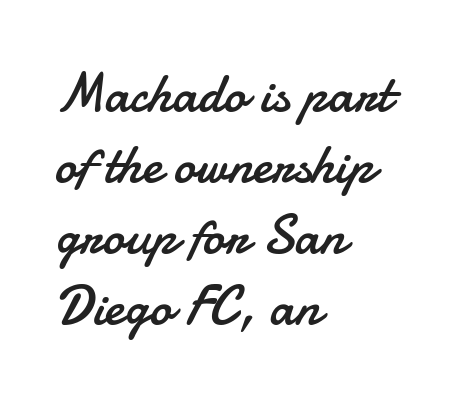
The image shows 55 px regular-weight sans-serif type; set left-aligned, normal line spacing (1.29x), normal letter spacing, not underlined; low stroke contrast and a small x-height.
